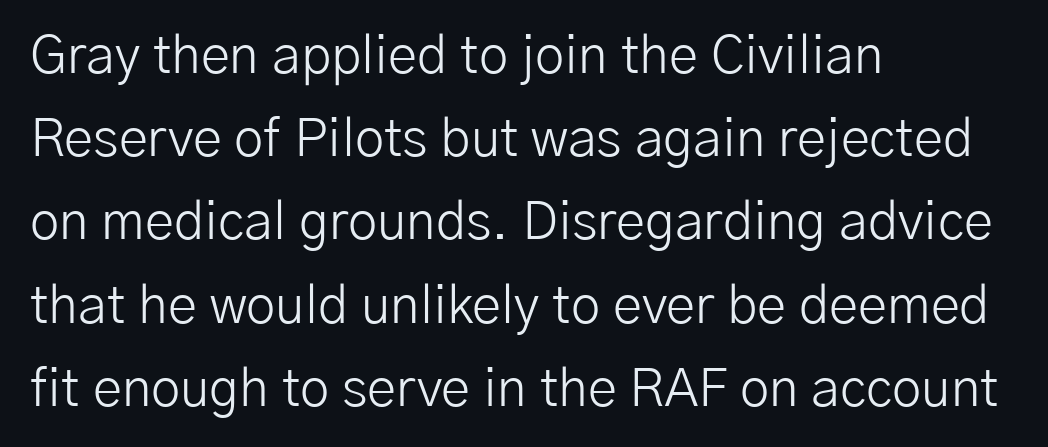
The face looks like a standard text weight, possibly lighter. Inter-character spacing is left at the font's built-in metrics. Is this a fixed-width face? No — the glyphs have proportional, varying widths. Horizontally, the lines are justified to the leading edge only. Upright lettering throughout. The characters display no serif detailing; their extremities are plain.
